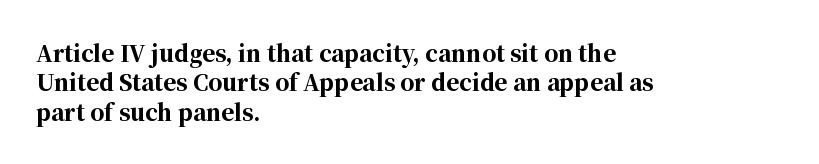
{"italic": "no", "bold": "yes", "underline": "no", "align": "left", "line_spacing": "normal", "line_spacing_ratio": 1.33, "letter_spacing": "normal", "letter_spacing_em": 0.0, "glyph_px": 22}
